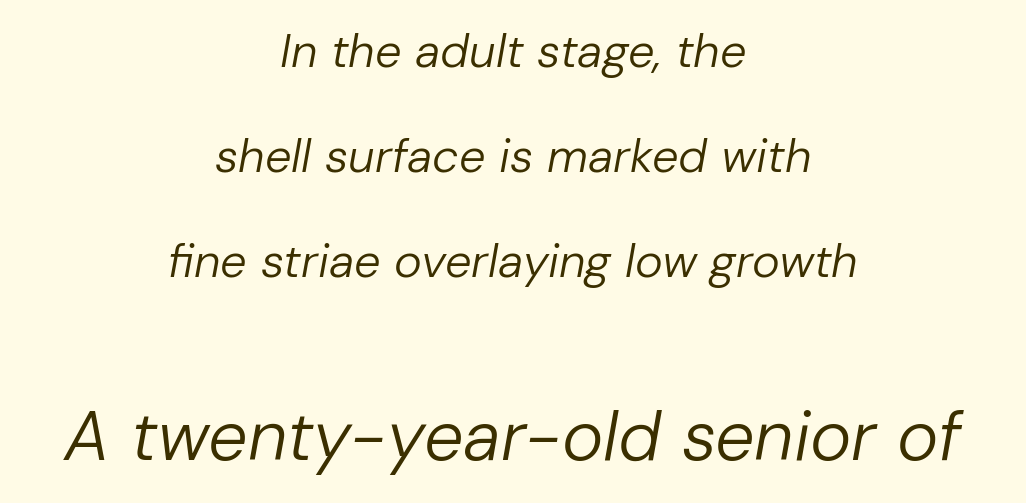
Think of a printed novel: that variable character pitch is what you see here. Rule under the text: the space is simply empty. The weight would be labelled regular, book, light, or lighter still. Reading down the column, the eye jumps a long way to each next line.
